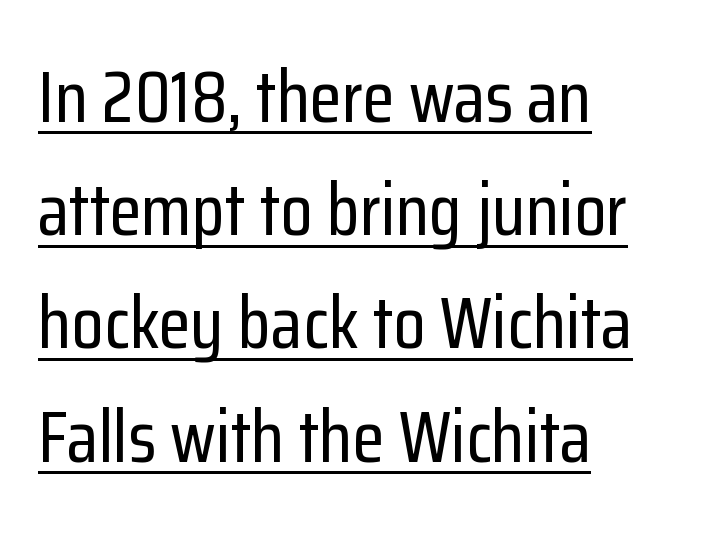
Style check: upright. Is this a fixed-width face? No — the glyphs have proportional, varying widths. Which margin do the lines hug? The left one — the right edge is uneven. These lines sit exactly where default settings would place them.
